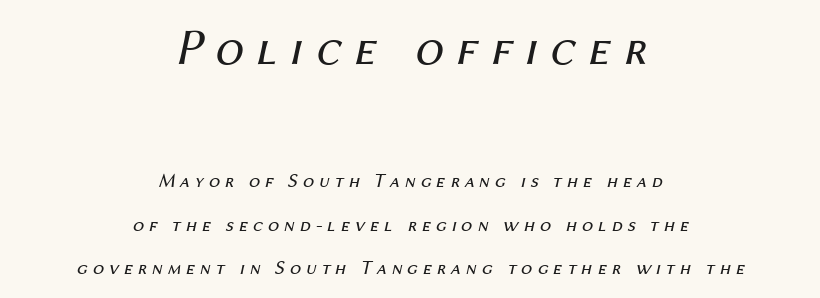
The image shows 51 px regular-weight type, italic (leaning right); set centered, loose line spacing (2.17x), unusually wide letter spacing (+0.24 em), not underlined; the first (top) block is 2.55x larger; medium stroke contrast and a medium x-height.
